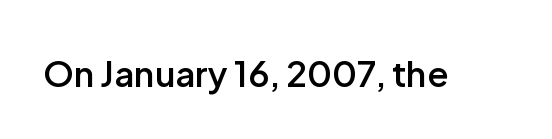
Q: Is the text bold? A: Semi-bold.
Q: Is the text italic (slanted)? A: No, it is upright.
Q: Is the typeface a serif or a sans-serif typeface? A: Sans-serif.
Q: Is the text underlined? A: No.
Q: Is the spacing between letters normal or unusually wide? A: Normal.
Q: Width (condensed, normal, or wide)? A: Normal.
Q: Stroke contrast? A: Low.
Q: x-height? A: Medium.
Q: Monospaced? A: No.
